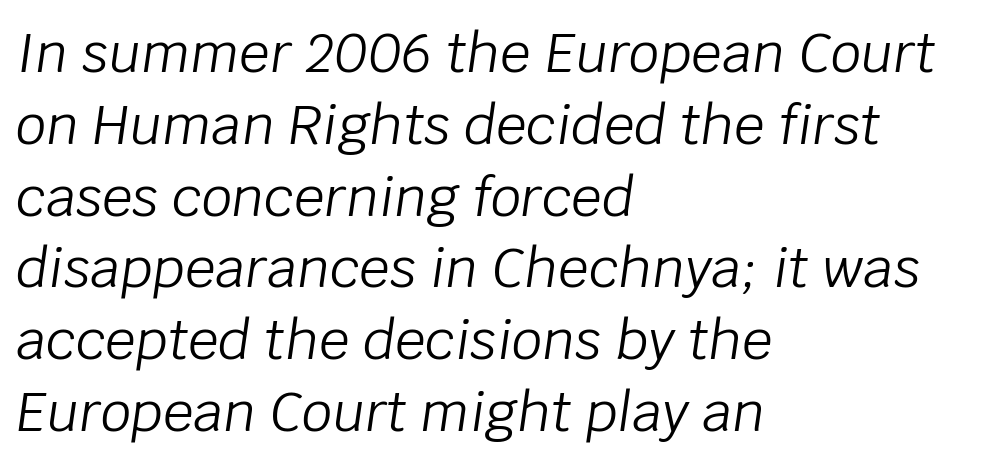
Line starts are locked; line ends wander. Evenly set lines give the paragraph a standard silhouette. Anything drawn beneath the words? Only blank space. Characters are canted at an angle relative to the baseline's perpendicular. Nothing heavy about these letters — not bold at all.
